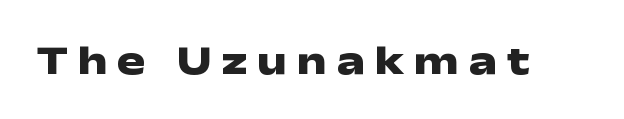
{"serif": "no", "italic": "no", "bold": "yes", "weight": "heavy", "width": "wide", "stroke_contrast": "low", "x_height": "medium", "monospaced": "no", "underline": "no", "letter_spacing": "wide", "letter_spacing_em": 0.23, "glyph_px": 42}
